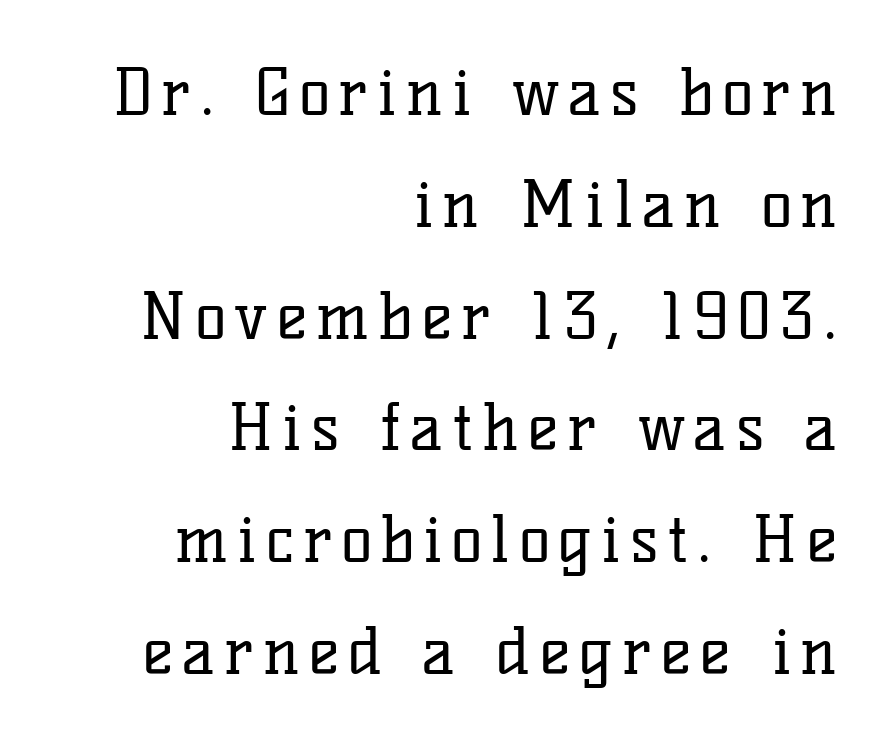
Q: Is the text bold? A: No.
Q: Is the text italic (slanted)? A: No, it is upright.
Q: Is the typeface a serif or a sans-serif typeface? A: Serif.
Q: Is the text underlined? A: No.
Q: How is the paragraph aligned? A: Right-aligned.
Q: Width (condensed, normal, or wide)? A: Normal.
Q: Stroke contrast? A: Low.
Q: x-height? A: Medium.
Q: Monospaced? A: No.
